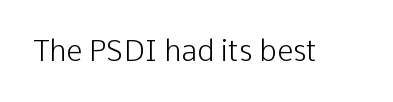
Type without underlining. Are there feet on the stems? There aren't — it's a sans. Spacing verdict: proportional, widths tailored to each character. The letterforms sit shoulder to shoulder at normal distance. The specimen reads as upright at a glance. The strokes carry an ordinary text weight at most.
